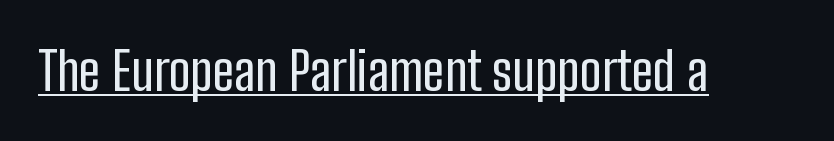
The image shows 53 px condensed sans-serif type, upright; set normal letter spacing, underlined; low stroke contrast and a medium x-height.
